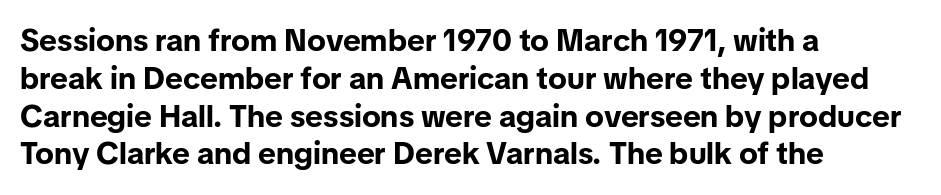
The image shows 31 px bold sans-serif type, upright; set left-aligned, line spacing 1.22x, normal letter spacing, not underlined; low stroke contrast and a medium x-height.
